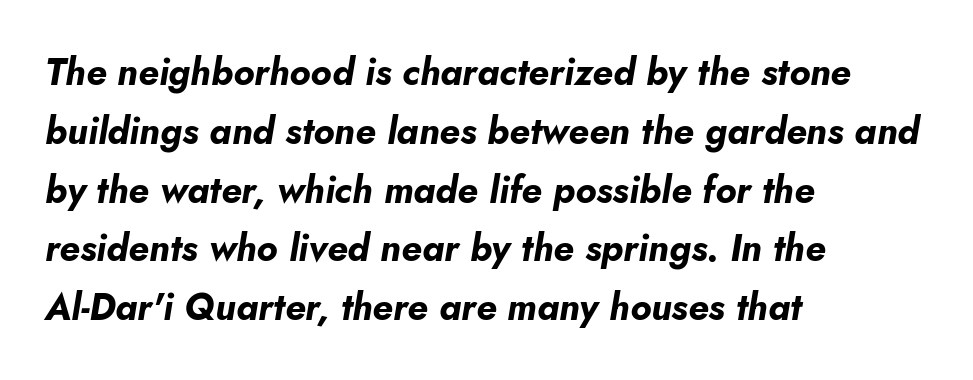
The rendering uses natural spacing where letterforms have individual widths. Plenty of ink on the page — the face is bold. Observe the lean: these are italic letterforms. Descenders are the only things crossing below the line. Default kerning and tracking; the words read as compact shapes. Leading: standard.
